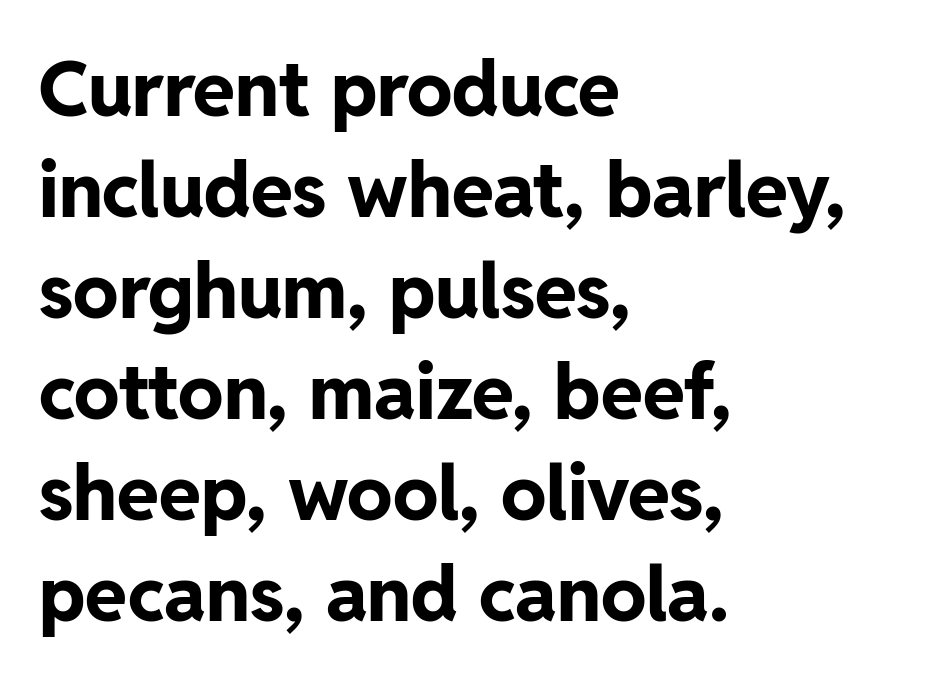
{"serif": "no", "italic": "no", "bold": "yes", "weight": "bold", "width": "normal", "stroke_contrast": "low", "x_height": "medium", "monospaced": "no", "underline": "no", "align": "left", "line_spacing": "normal", "line_spacing_ratio": 1.33, "letter_spacing": "normal", "letter_spacing_em": 0.0, "glyph_px": 76}
